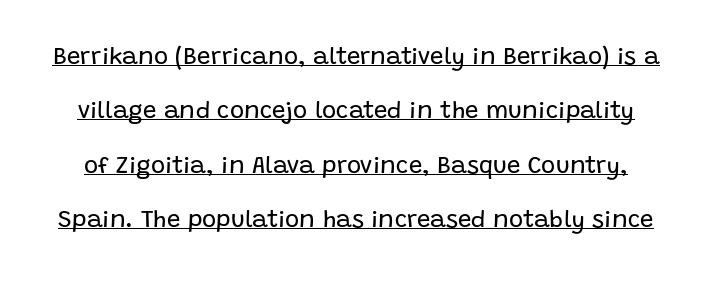
{"italic": "no", "bold": "no", "underline": "yes", "line_spacing": "loose", "line_spacing_ratio": 2.27, "letter_spacing": "normal", "letter_spacing_em": 0.0, "glyph_px": 24}
